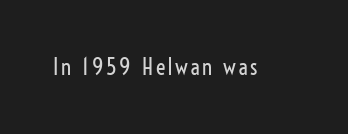
The image shows 22 px text type, upright; set not underlined.
